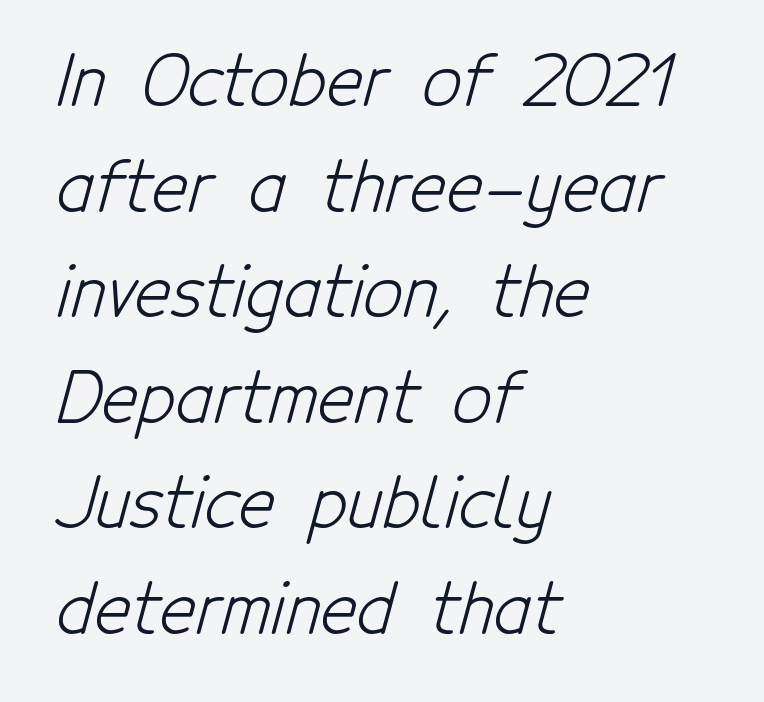
{"serif": "no", "bold": "no", "weight": "light", "width": "condensed", "stroke_contrast": "low", "x_height": "medium", "monospaced": "no", "underline": "no", "align": "left", "line_spacing": "normal", "line_spacing_ratio": 1.53, "letter_spacing": "normal", "letter_spacing_em": 0.0, "glyph_px": 69}
